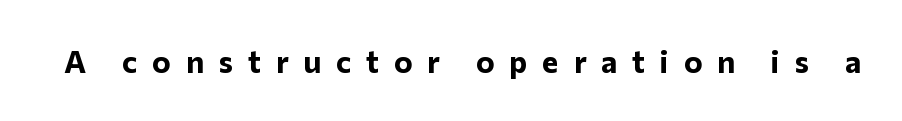
{"serif": "no", "italic": "no", "bold": "yes", "weight": "bold", "width": "normal", "stroke_contrast": "low", "x_height": "medium", "monospaced": "no", "underline": "no", "letter_spacing": "wide", "letter_spacing_em": 0.48, "glyph_px": 31}
